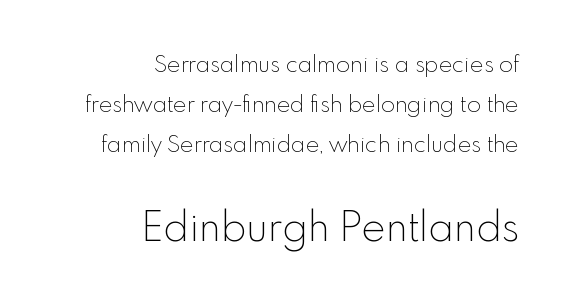
{"serif": "no", "italic": "no", "bold": "no", "weight": "thin", "width": "normal", "x_height": "small", "monospaced": "no", "underline": "no", "align": "right", "line_spacing_ratio": 1.75, "letter_spacing": "normal", "letter_spacing_em": 0.0, "larger_block": "second", "size_ratio": 1.78, "glyph_px": 41}
